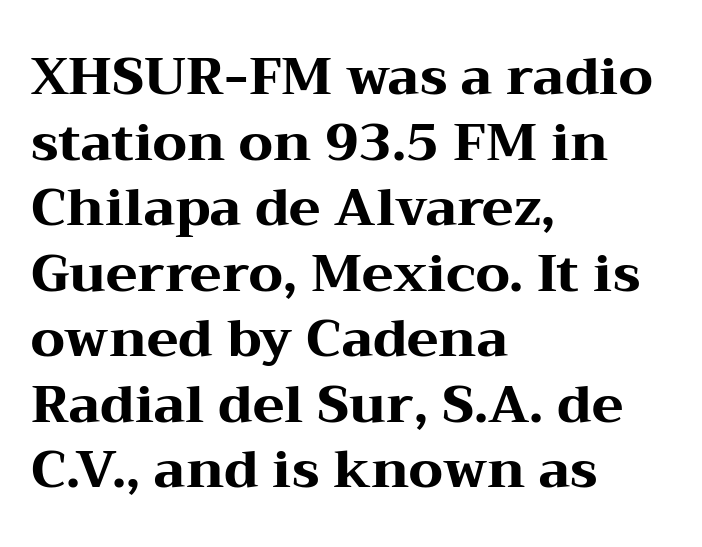
The image shows 52 px heavy, wide serif type, upright; set left-aligned, normal line spacing (1.26x), normal letter spacing, not underlined; medium stroke contrast and a medium x-height.
